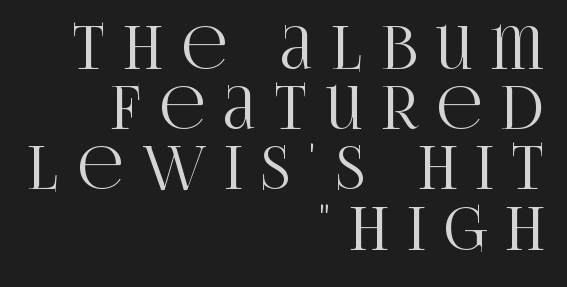
You can tell it's not italic because the verticals are truly vertical. Are there feet on the stems? There are — it's a serif. Is there much room between lines? No — they nearly touch. The type is letterspaced generously, with wide tracking. A student would call this right alignment; a typographer would say flush right, rag left.
